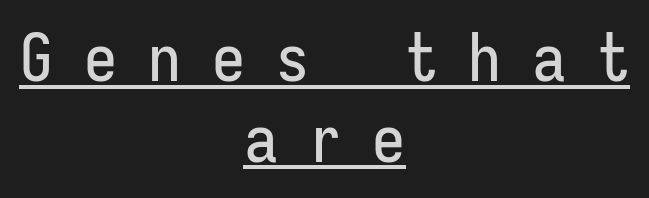
{"serif": "no", "italic": "no", "width": "condensed", "stroke_contrast": "low", "x_height": "medium", "monospaced": "yes", "underline": "yes", "align": "center", "line_spacing_ratio": 1.22, "letter_spacing": "wide", "letter_spacing_em": 0.47, "glyph_px": 66}
